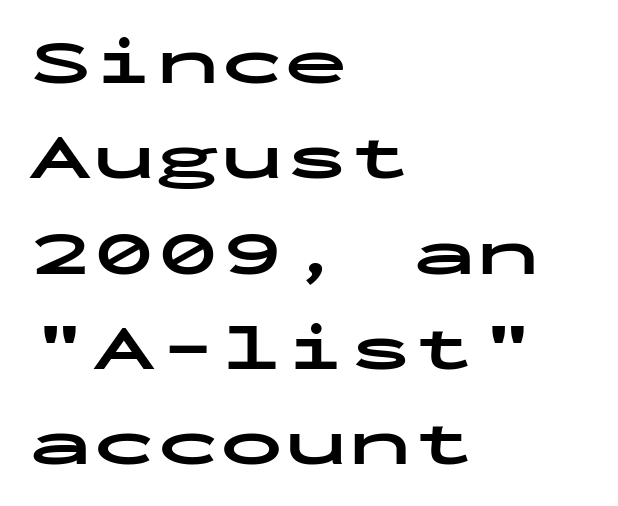
Typesetter's note: full bold, strokes at maximum text heaviness. This is roman type, the default non-slanted kind. The rendering uses typewriter-style spacing with identical character cells. The horizontal fit of the characters is conventional and even. Anything drawn beneath the words? Only blank space. Unlike a traditional serif, this face leaves its strokes unadorned.
